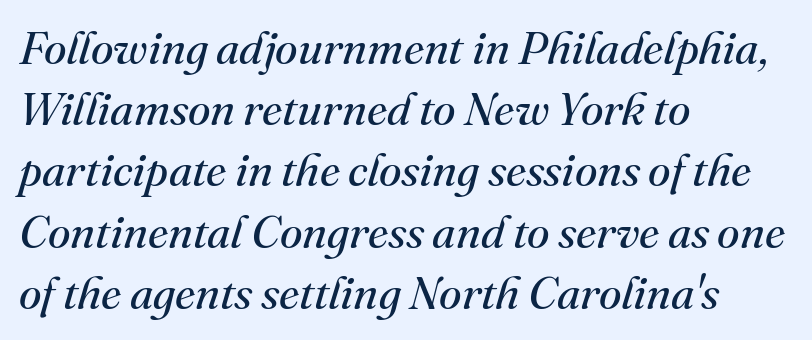
This rendering leaves character spacing at its baseline value. Unmarked baselines from the first word to the last. Tall strokes in this sample are angled rather than plumb. Is this a fixed-width face? No — the glyphs have proportional, varying widths.
